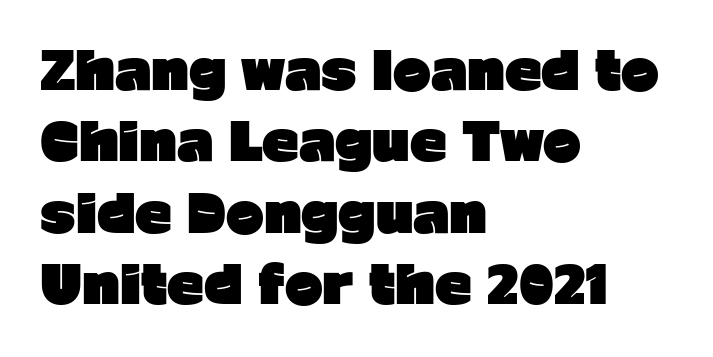
{"serif": "no", "italic": "no", "bold": "yes", "weight": "heavy", "width": "normal", "stroke_contrast": "low", "x_height": "medium", "monospaced": "no", "underline": "no", "align": "left", "line_spacing": "normal", "line_spacing_ratio": 1.4, "letter_spacing": "normal", "letter_spacing_em": 0.0, "glyph_px": 51}
